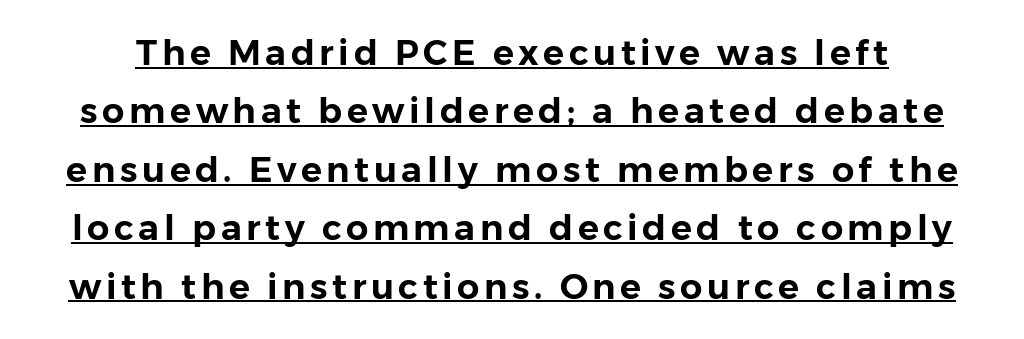
Q: Is the text italic (slanted)? A: No, it is upright.
Q: Is the typeface a serif or a sans-serif typeface? A: Sans-serif.
Q: Is the text underlined? A: Yes.
Q: Is the spacing between lines tight, normal or loose? A: Normal.
Q: Width (condensed, normal, or wide)? A: Normal.
Q: Stroke contrast? A: Low.
Q: x-height? A: Medium.
Q: Monospaced? A: No.
